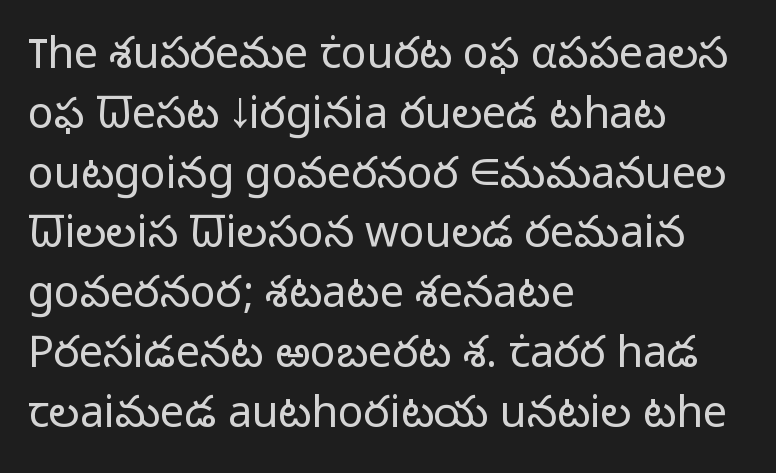
Q: Is the text bold? A: No.
Q: Is the text italic (slanted)? A: No, it is upright.
Q: Is the typeface a serif or a sans-serif typeface? A: Sans-serif.
Q: Is the text underlined? A: No.
Q: How is the paragraph aligned? A: Left-aligned.
Q: Is the spacing between letters normal or unusually wide? A: Normal.
Q: Is the spacing between lines tight, normal or loose? A: Normal.
Q: Width (condensed, normal, or wide)? A: Normal.
Q: Stroke contrast? A: Low.
Q: x-height? A: Medium.
Q: Monospaced? A: No.
